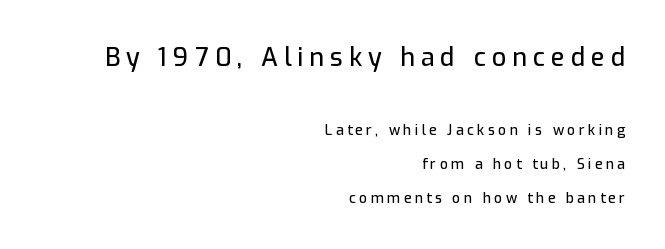
The designer gave the opening block more size than the closing block. Designer's note — italics off, roman on. Notice the wide empty band between every row — that's loose leading. A bare baseline throughout the passage.
